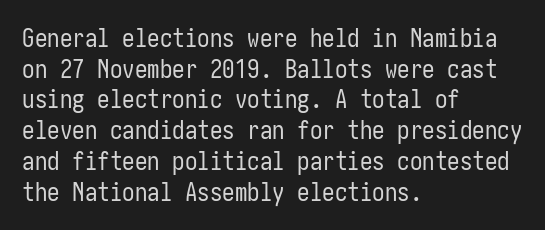
The image shows 25 px text type, upright; set left-aligned, line spacing 1.23x, normal letter spacing, not underlined.
